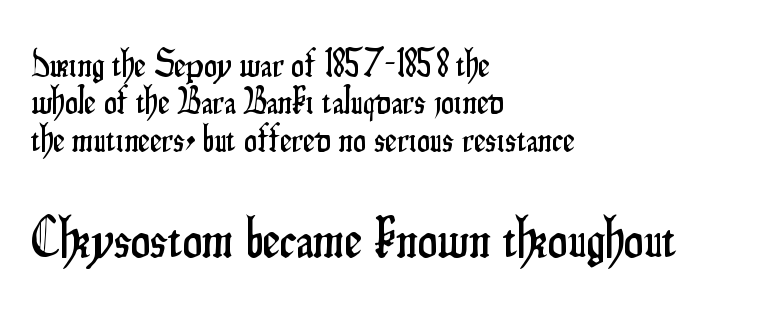
The image shows 56 px condensed sans-serif type, upright; set left-aligned, tight line spacing (1.01x), normal letter spacing, not underlined; the second (bottom) block is 1.51x larger; low stroke contrast and a small x-height.
